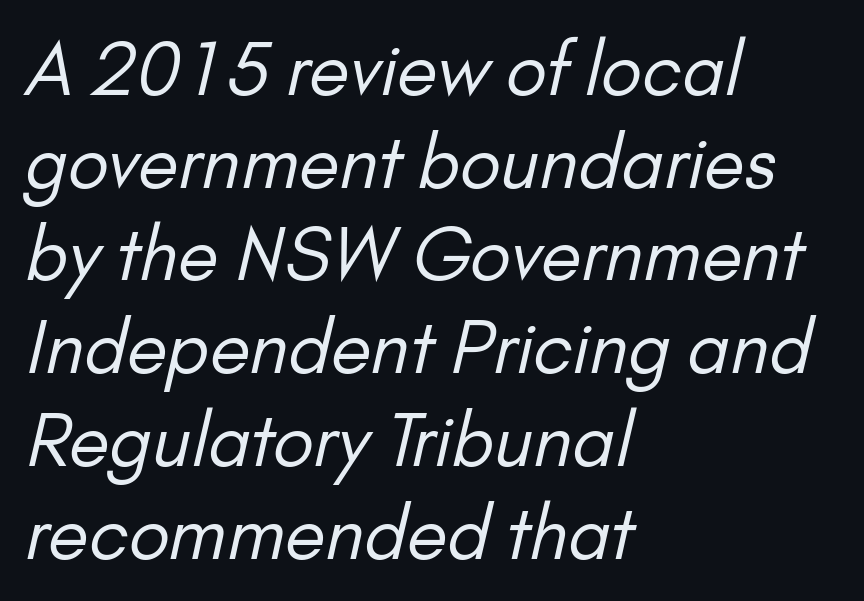
Regular leading. Here the designer chose a conventional face with non-uniform glyph widths. This rendering uses left alignment, leaving the right contour irregular. Lines of text with bare space underneath. A quiet, ordinary-to-light weight characterises the typeface.
